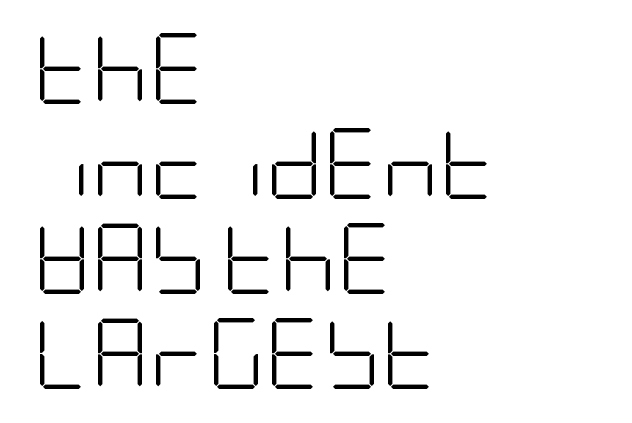
Characters remain perfectly vertical along every line. Observe the absence of serifs on each vertical stroke in this sample. The string is rendered with underlining switched off. The typesetting does not lean heavy: it is not bold.
